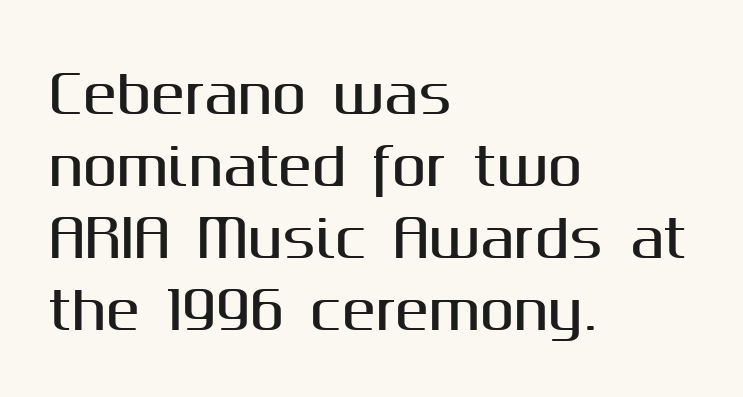
Q: Is the text italic (slanted)? A: No, it is upright.
Q: Is the typeface a serif or a sans-serif typeface? A: Sans-serif.
Q: Is the text underlined? A: No.
Q: How is the paragraph aligned? A: Left-aligned.
Q: Is the spacing between letters normal or unusually wide? A: Normal.
Q: Is the spacing between lines tight, normal or loose? A: Normal.
Q: Width (condensed, normal, or wide)? A: Normal.
Q: Stroke contrast? A: Medium.
Q: x-height? A: Medium.
Q: Monospaced? A: No.
